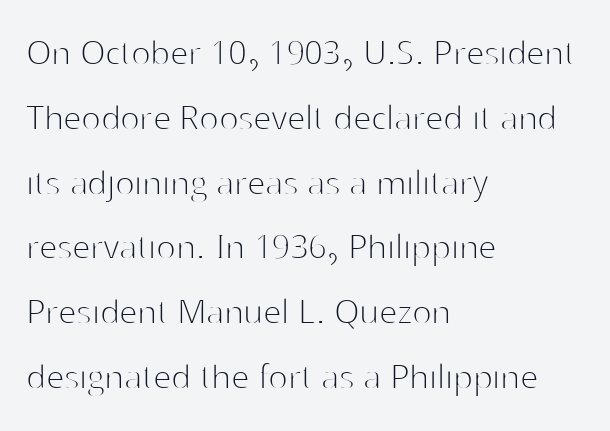
Q: Is the text bold? A: No.
Q: Is the text italic (slanted)? A: No, it is upright.
Q: Is the typeface a serif or a sans-serif typeface? A: Sans-serif.
Q: Is the text underlined? A: No.
Q: How is the paragraph aligned? A: Left-aligned.
Q: Is the spacing between letters normal or unusually wide? A: Normal.
Q: Is the spacing between lines tight, normal or loose? A: Normal.
Q: Width (condensed, normal, or wide)? A: Normal.
Q: Stroke contrast? A: High.
Q: x-height? A: Medium.
Q: Monospaced? A: No.
